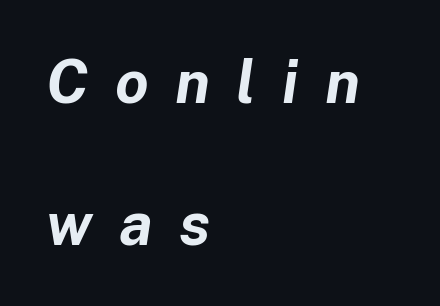
Summary of vertical rhythm: relaxed, with wide interline spacing. Substantial extra tracking has been applied to these lines. The letters are slanted; this is an italic face. A typesetter would call this proportional, since set widths differ per character. The foot of each line stays bare and open.
